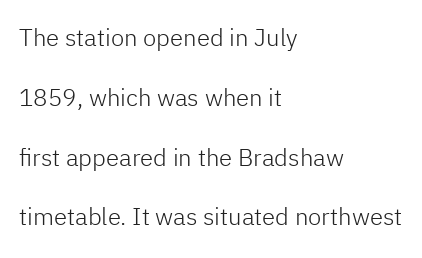
Q: Is the text bold? A: No.
Q: Is the text italic (slanted)? A: No, it is upright.
Q: Is the text underlined? A: No.
Q: How is the paragraph aligned? A: Left-aligned.
Q: Is the spacing between letters normal or unusually wide? A: Normal.
Q: Is the spacing between lines tight, normal or loose? A: Loose.
